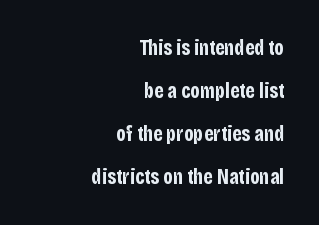
The image shows 21 px bold type, upright; set right-aligned, loose line spacing (2.04x), normal letter spacing, not underlined.
